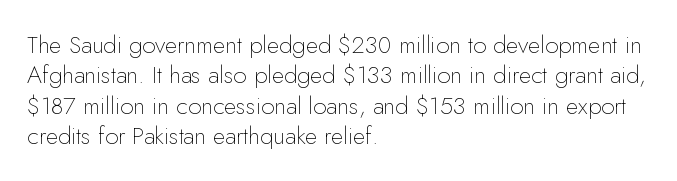
{"italic": "no", "bold": "no", "underline": "no", "align": "left", "line_spacing": "normal", "line_spacing_ratio": 1.27, "letter_spacing": "normal", "letter_spacing_em": 0.0, "glyph_px": 24}
